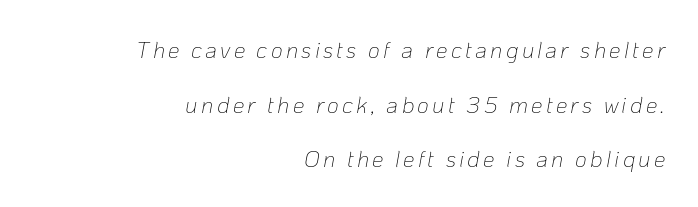
The image shows 23 px text type, italic (leaning right); set right-aligned, loose line spacing (2.37x), not underlined.
